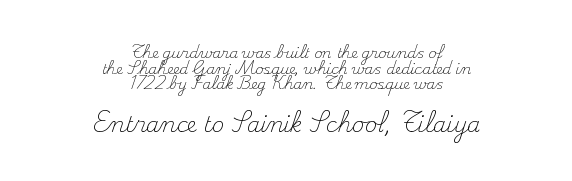
The image shows 21 px text type; set centered, tight line spacing (1.12x), normal letter spacing, not underlined; the second (bottom) block is 1.5x larger.
